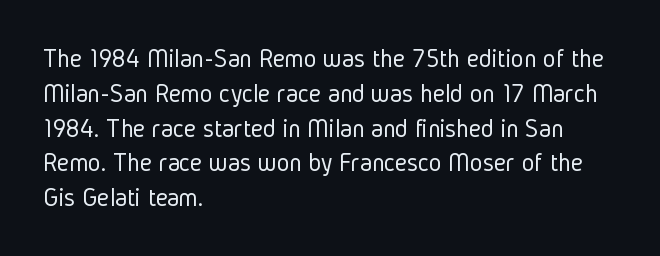
{"italic": "no", "bold": "no", "underline": "no", "align": "left", "line_spacing": "normal", "line_spacing_ratio": 1.29, "letter_spacing": "normal", "letter_spacing_em": 0.0, "glyph_px": 27}
